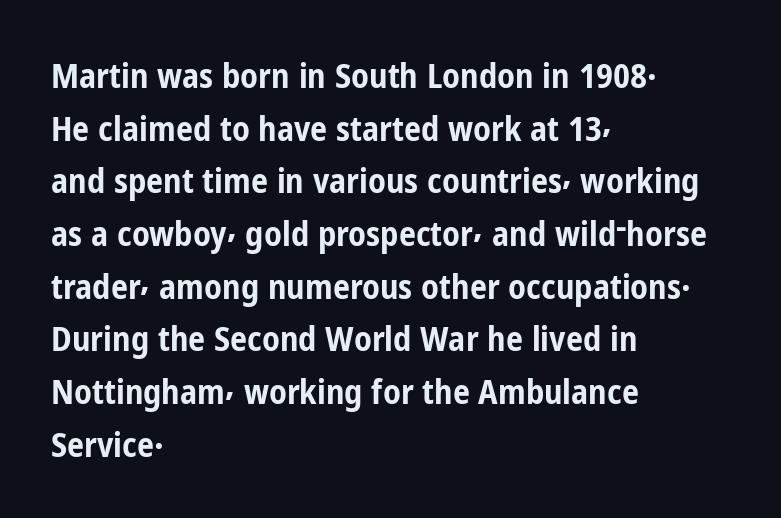
The image shows 34 px bold, condensed sans-serif type, upright; set left-aligned, normal line spacing (1.55x), normal letter spacing, not underlined; low stroke contrast and a medium x-height.
